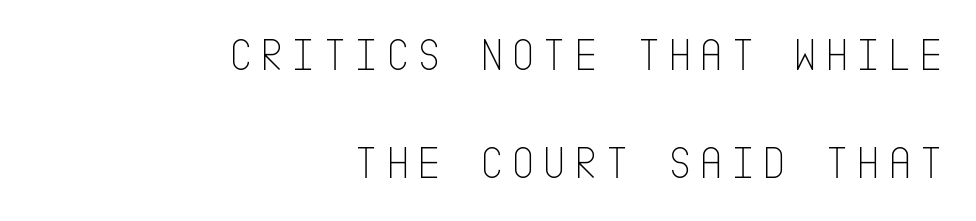
{"serif": "no", "italic": "no", "bold": "no", "weight": "thin", "width": "condensed", "stroke_contrast": "low", "x_height": "large", "underline": "no", "align": "right", "line_spacing": "loose", "line_spacing_ratio": 2.34, "glyph_px": 46}
